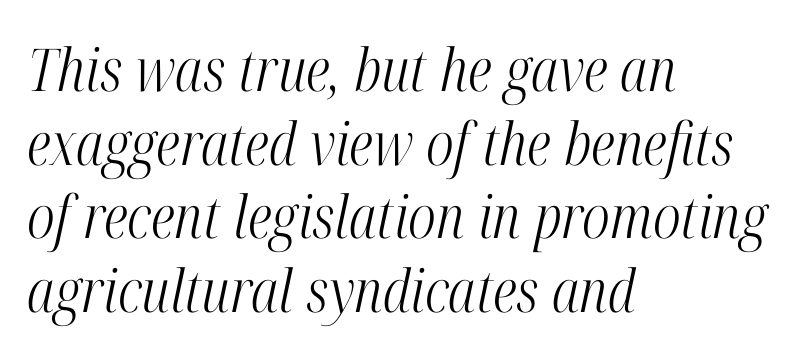
The image shows 59 px light, condensed serif type, italic (leaning right); set left-aligned, normal line spacing (1.25x), normal letter spacing, not underlined; high stroke contrast and a medium x-height.
